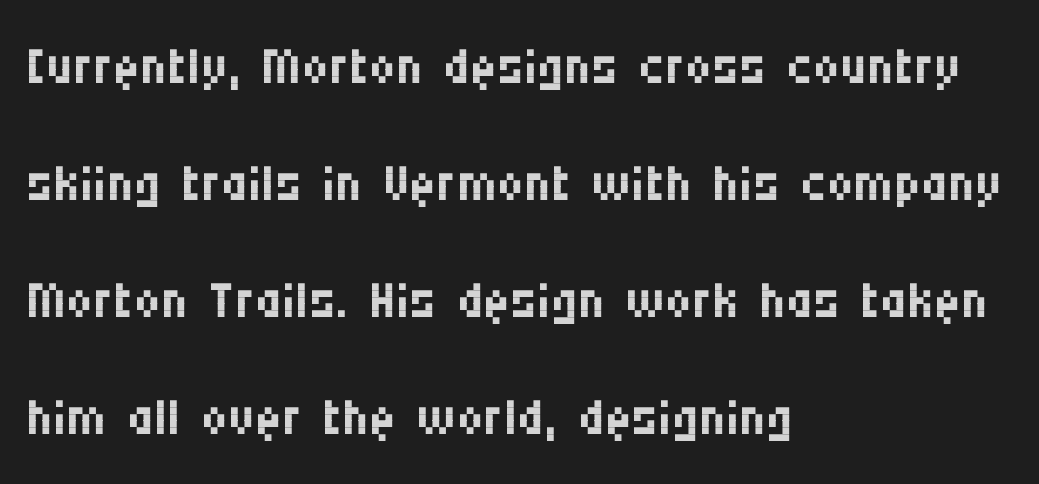
{"serif": "no", "italic": "no", "bold": "no", "weight": "regular", "width": "condensed", "stroke_contrast": "medium", "x_height": "large", "monospaced": "no", "underline": "no", "align": "left", "line_spacing": "normal", "line_spacing_ratio": 1.58, "letter_spacing": "normal", "letter_spacing_em": 0.0, "glyph_px": 74}
